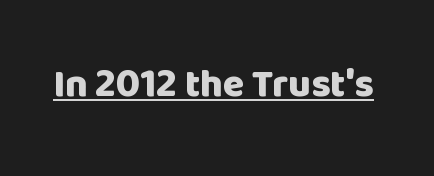
Underlining? Definitely there. Set as a true bold cut, around the 700 mark. These lines are composed in type without serifs. Proportional: the letters do not fall into vertical columns. The tracking reads as untouched default to a designer's eye.
